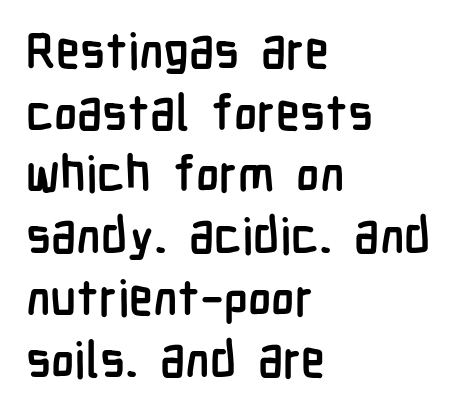
Q: Is the text bold? A: Yes.
Q: Is the text italic (slanted)? A: No, it is upright.
Q: Is the typeface a serif or a sans-serif typeface? A: Sans-serif.
Q: Is the text underlined? A: No.
Q: How is the paragraph aligned? A: Left-aligned.
Q: Is the spacing between letters normal or unusually wide? A: Normal.
Q: Is the spacing between lines tight, normal or loose? A: Normal.
Q: Width (condensed, normal, or wide)? A: Condensed.
Q: Stroke contrast? A: Low.
Q: x-height? A: Medium.
Q: Monospaced? A: No.
